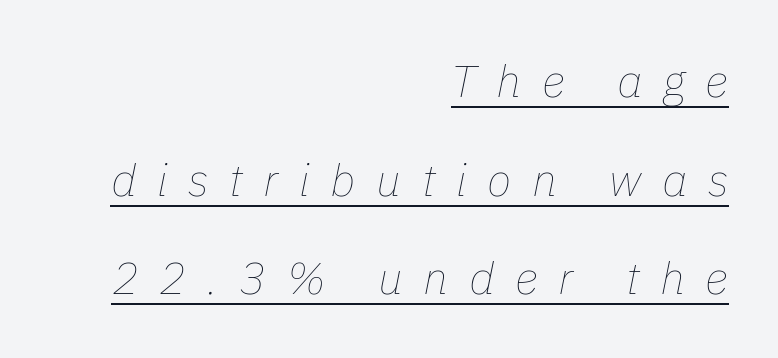
The image shows 45 px thin type, italic (leaning right); set right-aligned, loose line spacing (2.19x), unusually wide letter spacing (+0.46 em), underlined; low stroke contrast and a medium x-height.
